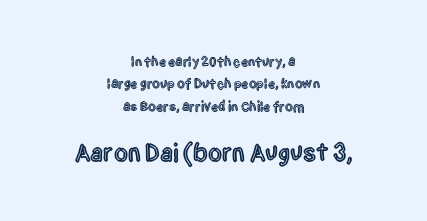
The image shows 25 px text type, upright; set centered, normal line spacing (1.6x), normal letter spacing, not underlined; the second (bottom) block is 1.79x larger.
